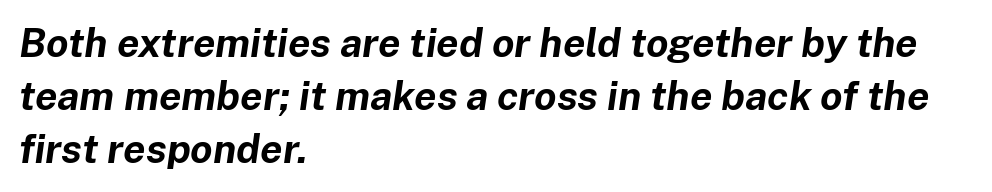
The image shows 40 px bold type, italic (leaning right); set left-aligned, normal line spacing (1.33x), normal letter spacing, not underlined; low stroke contrast and a medium x-height.
